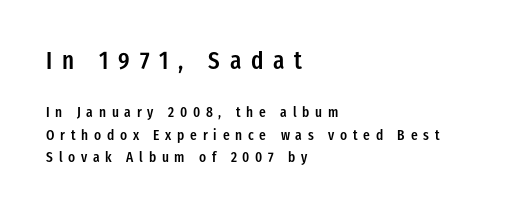
Q: Is the text bold? A: Semi-bold.
Q: Is the text italic (slanted)? A: No, it is upright.
Q: Is the text underlined? A: No.
Q: How is the paragraph aligned? A: Left-aligned.
Q: Is the spacing between letters normal or unusually wide? A: Unusually wide.
Q: Is the spacing between lines tight, normal or loose? A: Normal.
Q: Which block of text is set in a larger size, the first (top) or the second (bottom)? A: The first (top) one.
